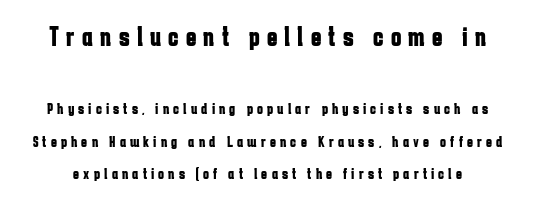
{"serif": "no", "italic": "no", "bold": "yes", "weight": "bold", "width": "condensed", "stroke_contrast": "low", "x_height": "medium", "monospaced": "no", "underline": "no", "line_spacing": "loose", "line_spacing_ratio": 2.03, "letter_spacing": "wide", "letter_spacing_em": 0.26, "larger_block": "first", "size_ratio": 1.75, "glyph_px": 28}
